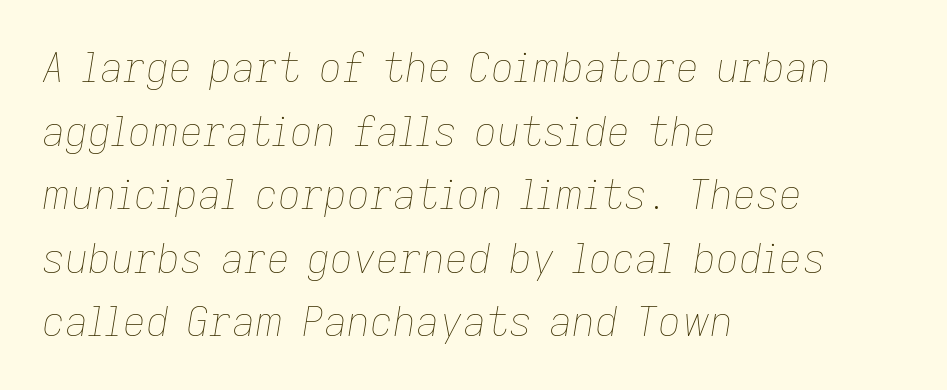
The image shows 40 px thin type, italic (leaning right); set left-aligned, normal line spacing (1.59x), normal letter spacing, not underlined; low stroke contrast and a medium x-height.
